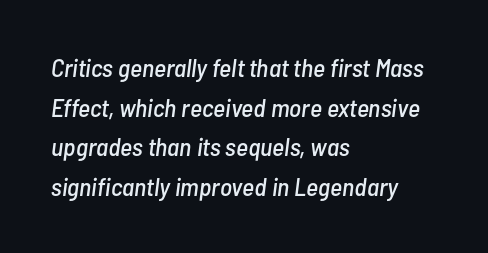
The image shows 26 px text type, italic (leaning right); set left-aligned, normal line spacing (1.52x), normal letter spacing, not underlined.
